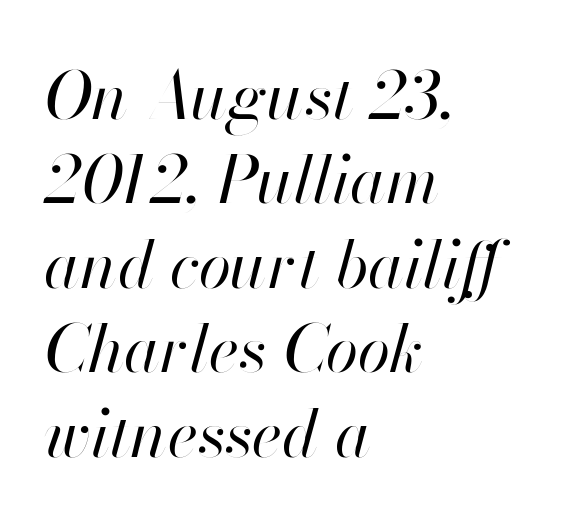
The image shows 66 px regular-weight type, italic (leaning right); set left-aligned, normal line spacing (1.28x), normal letter spacing, not underlined; high stroke contrast and a small x-height.
